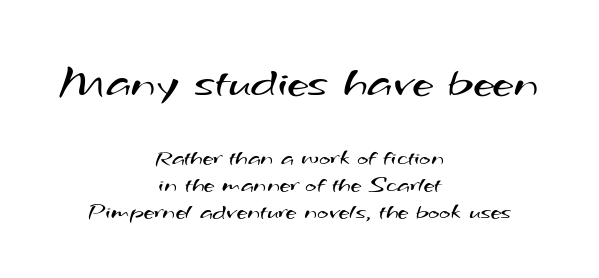
The strokes carry an ordinary text weight at most. Students, observe: this is what under-led, compact text looks like. Think of a printed novel: that variable character pitch is what you see here. Is the block centered? Yes — each line is placed symmetrically about the middle. Visually, the top section dominates because its glyphs are scaled up.
